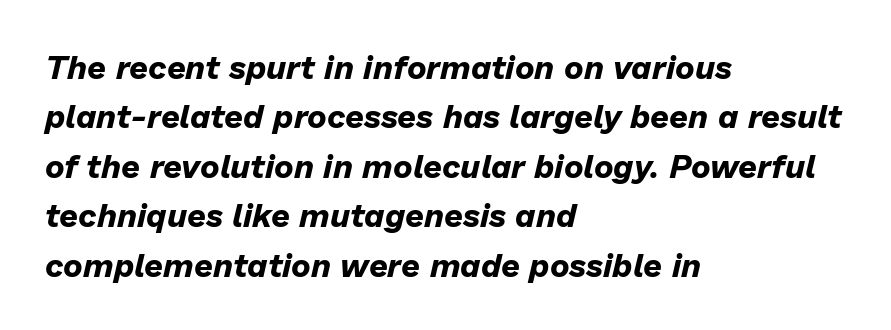
{"italic": "yes", "lean": "right", "slant_degrees": 13, "bold": "yes", "weight": "bold", "width": "normal", "stroke_contrast": "low", "x_height": "medium", "monospaced": "no", "underline": "no", "align": "left", "line_spacing": "normal", "line_spacing_ratio": 1.5, "letter_spacing": "normal", "letter_spacing_em": 0.0, "glyph_px": 33}
